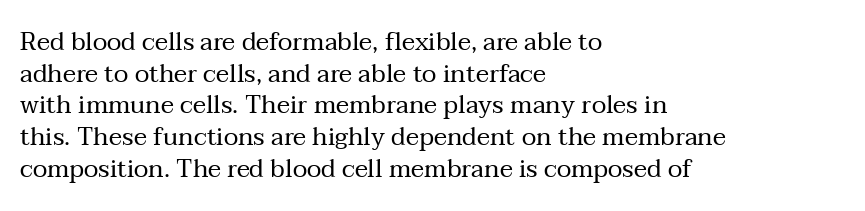
{"italic": "no", "bold": "no", "underline": "no", "align": "left", "line_spacing": "normal", "line_spacing_ratio": 1.27, "letter_spacing": "normal", "letter_spacing_em": 0.0, "glyph_px": 25}
